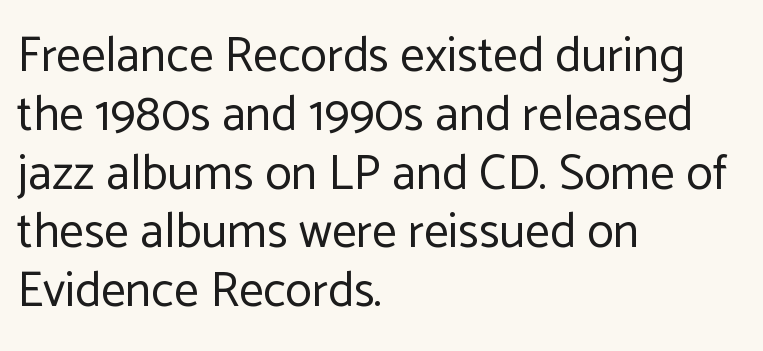
The image shows 49 px regular-weight sans-serif type, upright; set left-aligned, line spacing 1.2x, normal letter spacing, not underlined; low stroke contrast and a medium x-height.
